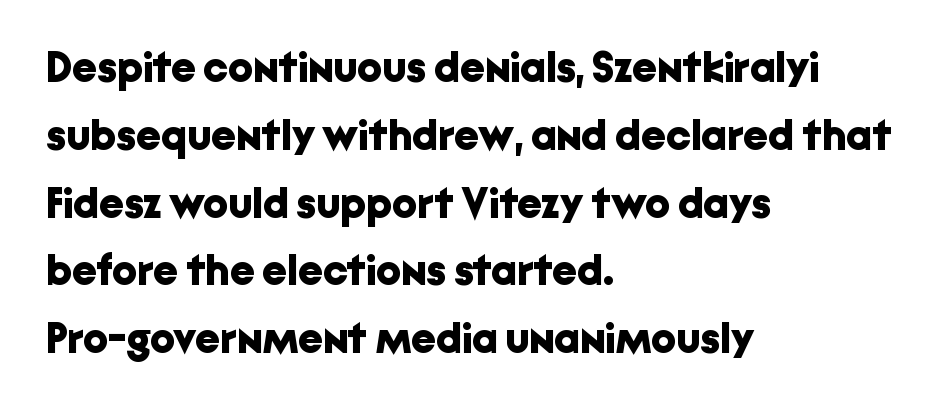
The image shows 44 px bold sans-serif type, upright; set left-aligned, normal line spacing (1.54x), normal letter spacing, not underlined; low stroke contrast and a medium x-height.
